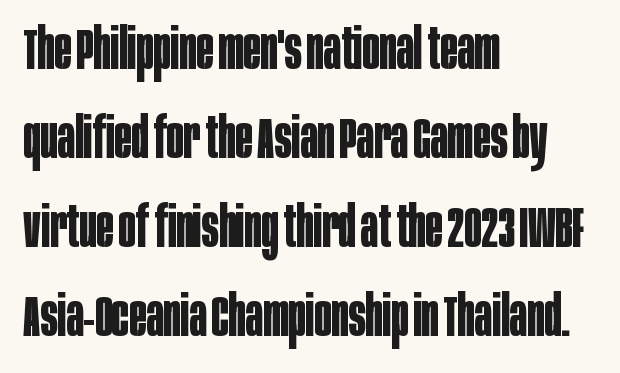
Do the letters lean? They stand straight. The letters sit at their default tracking, neither squeezed nor spread. The lines sit at an ordinary, default distance from one another. What weight is shown? A full bold with thick strokes. This sample has the flowing, uneven cadence of proportional lettering. Plain, unruled lines of type.
